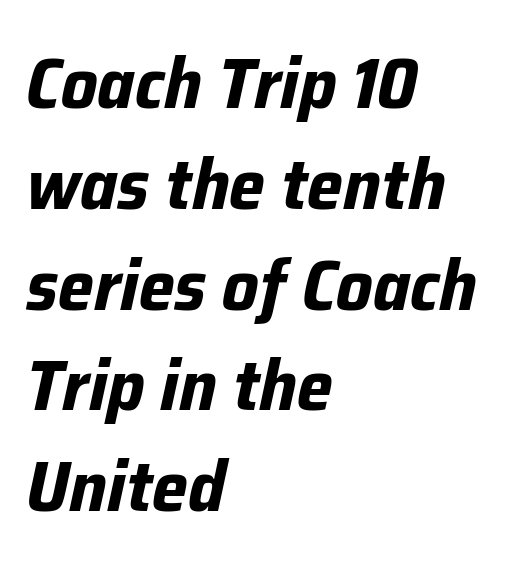
Interline gaps are of average width in this sample. Where is the straight margin? On the left. Designer's note — italics engaged. Is the letter spacing exaggerated? No — it looks like the ordinary default.
